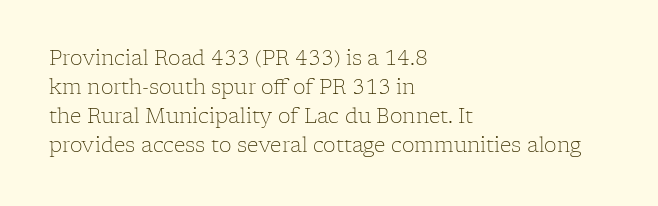
Beneath every word, the page is bare. Stems here are at most as thick as an everyday book face. When letters stand straight like this, we call the style roman or upright. This rendering leaves character spacing at its baseline value. The rendering uses a moderate line-height, typical for paragraphs.
